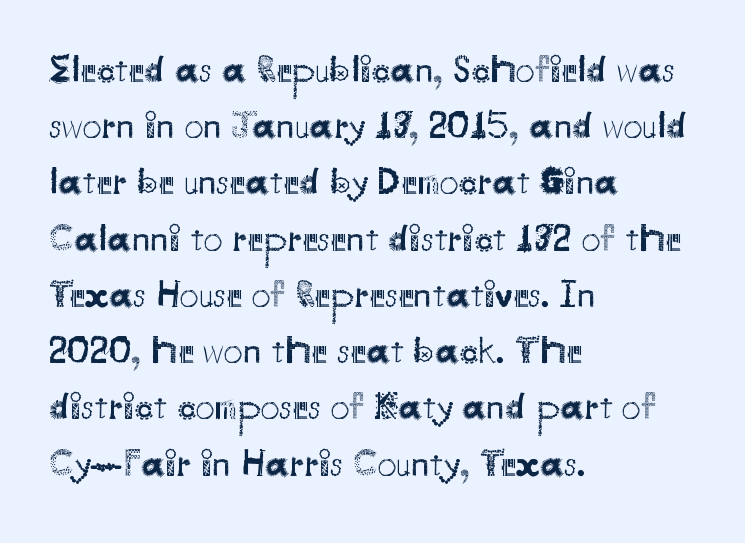
{"serif": "no", "italic": "no", "bold": "no", "weight": "regular", "width": "normal", "stroke_contrast": "medium", "x_height": "small", "monospaced": "no", "underline": "no", "align": "left", "line_spacing": "normal", "line_spacing_ratio": 1.48, "letter_spacing": "normal", "letter_spacing_em": 0.0, "glyph_px": 38}
